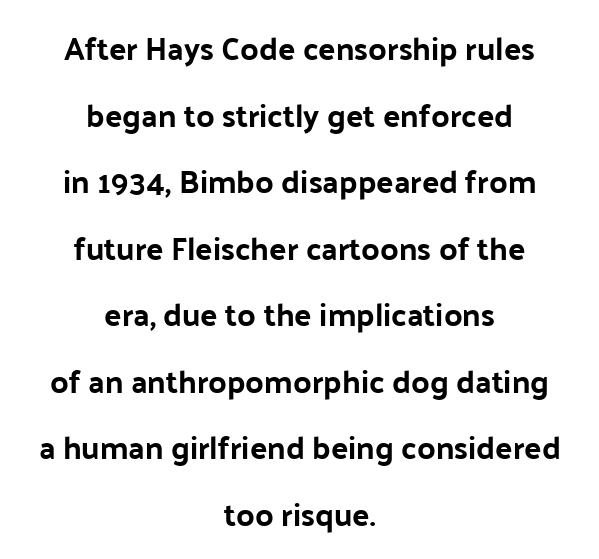
Summary of vertical rhythm: relaxed, with wide interline spacing. Tall strokes in this sample are plumb rather than angled. This is sans-serif lettering, the kind often seen on screens and signage. Each word holds together tightly as a unit, with standard inter-letter gaps.
